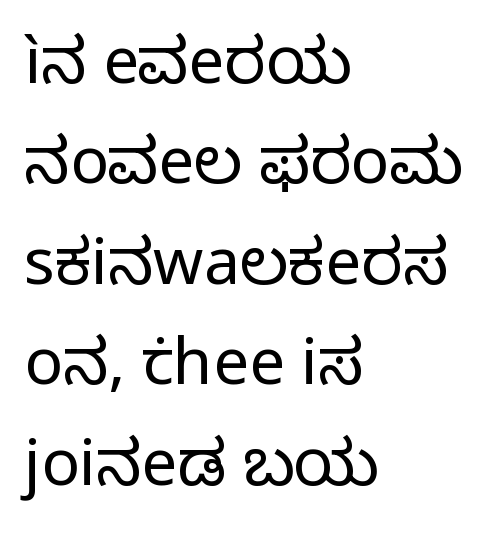
The image shows 64 px regular-weight sans-serif type, upright; set left-aligned, normal line spacing (1.57x), normal letter spacing, not underlined; low stroke contrast and a medium x-height.
